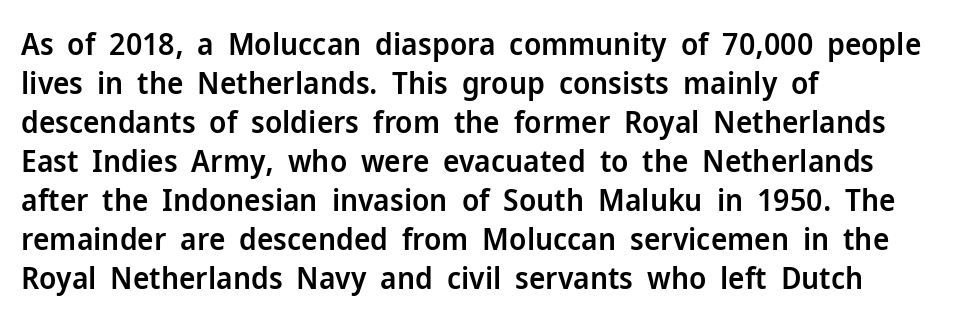
Each row of text sits above clean, open space. The letters sit at their default tracking, neither squeezed nor spread. Horizontal bands of white between lines are of average thickness. The letters stand upright; this is a roman face. The rag falls on the right side of this text block.
